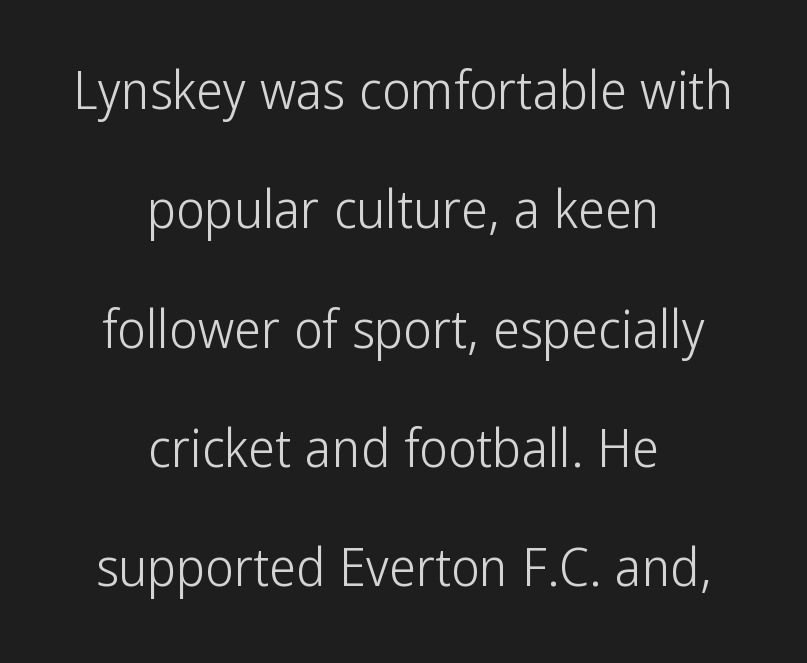
Q: Is the text bold? A: No.
Q: Is the text italic (slanted)? A: No, it is upright.
Q: Is the typeface a serif or a sans-serif typeface? A: Sans-serif.
Q: Is the text underlined? A: No.
Q: How is the paragraph aligned? A: Centered.
Q: Is the spacing between letters normal or unusually wide? A: Normal.
Q: Is the spacing between lines tight, normal or loose? A: Loose.
Q: Width (condensed, normal, or wide)? A: Condensed.
Q: Stroke contrast? A: Low.
Q: x-height? A: Medium.
Q: Monospaced? A: No.
